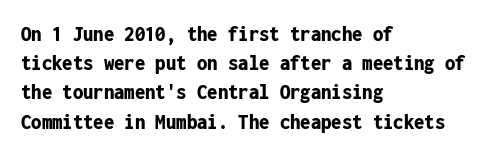
{"italic": "no", "bold": "yes", "underline": "no", "align": "left", "line_spacing": "normal", "line_spacing_ratio": 1.27, "letter_spacing": "normal", "letter_spacing_em": 0.0, "glyph_px": 23}
